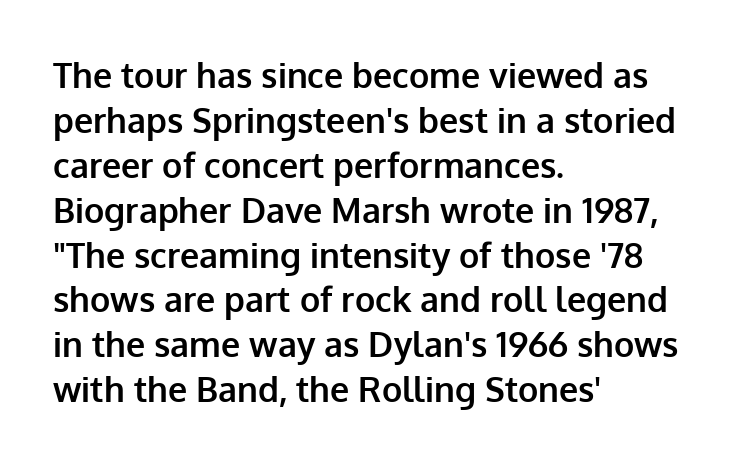
{"serif": "no", "italic": "no", "bold": "yes", "weight": "bold", "width": "normal", "stroke_contrast": "low", "x_height": "medium", "monospaced": "no", "underline": "no", "align": "left", "line_spacing": "normal", "line_spacing_ratio": 1.32, "letter_spacing": "normal", "letter_spacing_em": 0.0, "glyph_px": 34}
